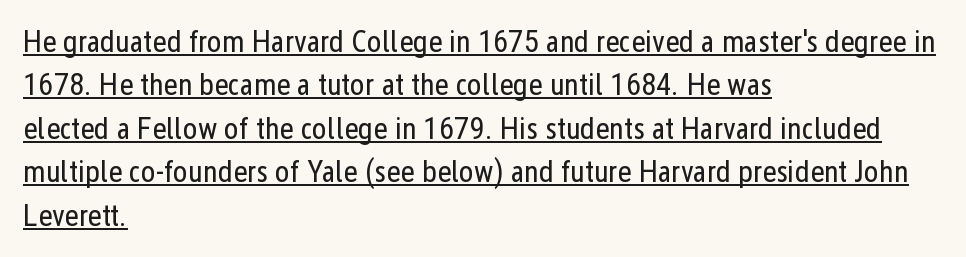
Q: Is the text bold? A: No.
Q: Is the text italic (slanted)? A: No, it is upright.
Q: Is the typeface a serif or a sans-serif typeface? A: Sans-serif.
Q: Is the text underlined? A: Yes.
Q: How is the paragraph aligned? A: Left-aligned.
Q: Is the spacing between letters normal or unusually wide? A: Normal.
Q: Is the spacing between lines tight, normal or loose? A: Normal.
Q: Width (condensed, normal, or wide)? A: Condensed.
Q: Stroke contrast? A: Low.
Q: x-height? A: Medium.
Q: Monospaced? A: No.
